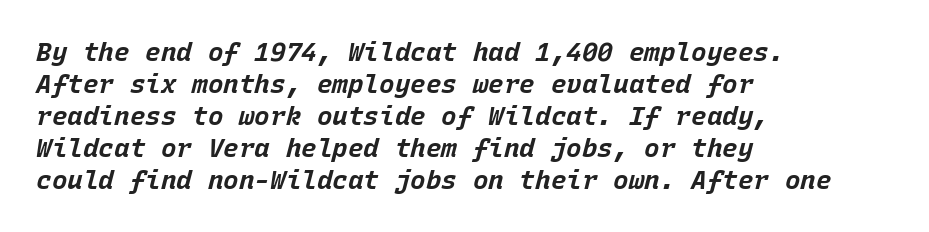
Italic? Definitely — the glyphs are oblique. A student would call this left alignment; a typographer would say flush left, rag right. You could call the tracking neutral — neither tight nor loose. On the weight axis this lands at bold, roughly 700.
